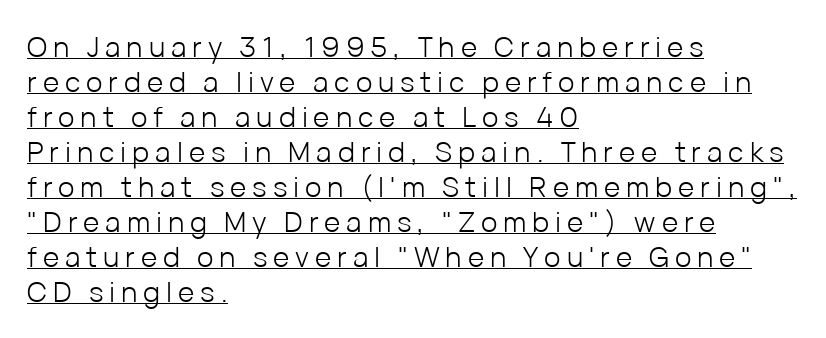
Vertical stems look standard width or narrower in stroke. Note the varied advance widths — an 'i' is clearly narrower than an 'm'. A student would call this left alignment; a typographer would say flush left, rag right. This is the regular roman posture of the typeface.
